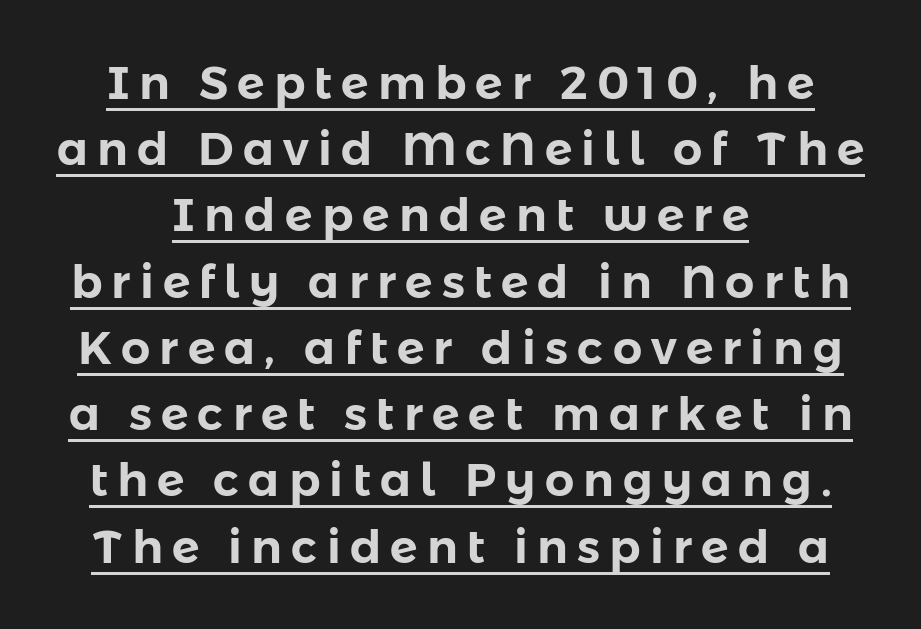
{"serif": "no", "italic": "no", "width": "normal", "stroke_contrast": "low", "x_height": "medium", "monospaced": "no", "underline": "yes", "align": "center", "line_spacing": "normal", "line_spacing_ratio": 1.44, "letter_spacing": "wide", "letter_spacing_em": 0.2, "glyph_px": 46}
